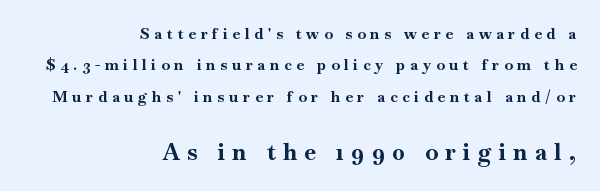
Q: Is the text bold? A: Yes.
Q: Is the text italic (slanted)? A: No, it is upright.
Q: Is the text underlined? A: No.
Q: How is the paragraph aligned? A: Right-aligned.
Q: Is the spacing between letters normal or unusually wide? A: Unusually wide.
Q: Is the spacing between lines tight, normal or loose? A: Loose.
Q: Which block of text is set in a larger size, the first (top) or the second (bottom)? A: The second (bottom) one.
